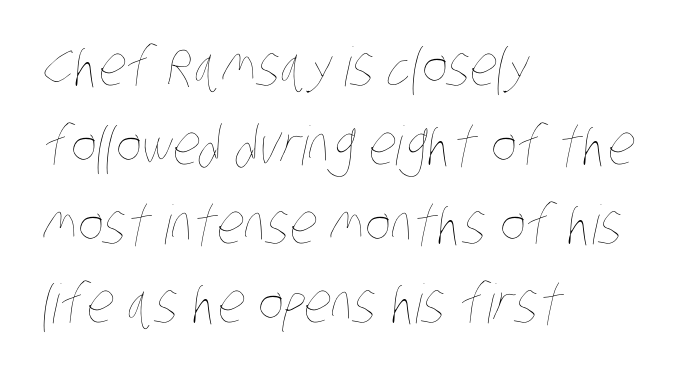
Every row of glyphs begins at an identical x-position on the left. Spacing verdict: proportional, widths tailored to each character. Vertical spacing — default. Quick note: underline off. Caption: standard tracking, unaltered. Unbolded letterforms with no extra heft.
